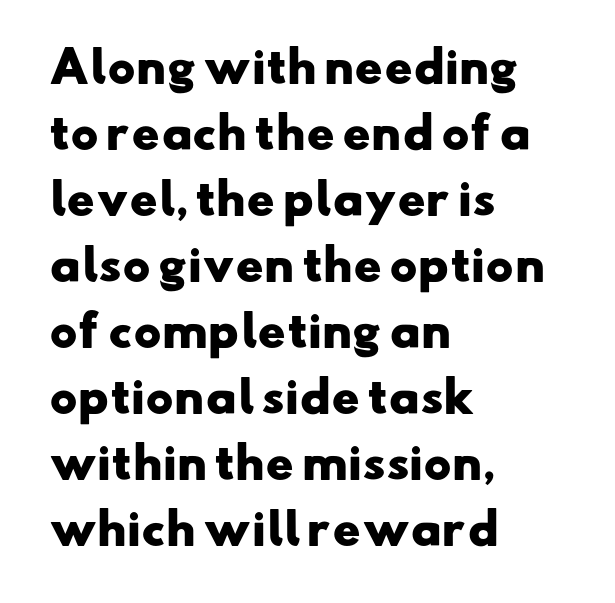
The image shows 42 px heavy, wide sans-serif type; set left-aligned, normal line spacing (1.57x), normal letter spacing, not underlined; low stroke contrast and a small x-height.
